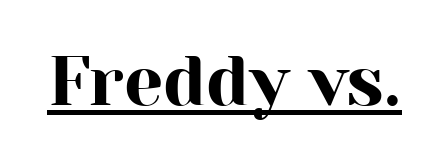
{"serif": "yes", "italic": "no", "width": "normal", "stroke_contrast": "high", "x_height": "medium", "monospaced": "no", "underline": "yes", "letter_spacing": "normal", "letter_spacing_em": 0.0, "glyph_px": 70}
